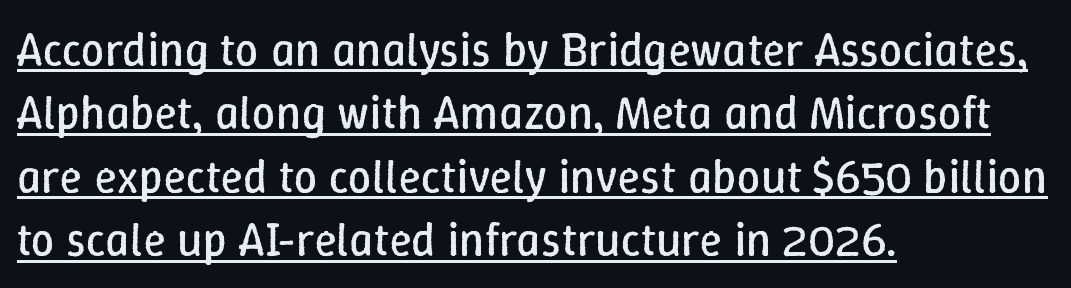
Compared with undecorated copy, this sample adds a rule below the words. No italicization has been applied; the sample stays upright. In CSS terms this would be text-align: left. A normal amount of white space separates one row of letters from the next.
